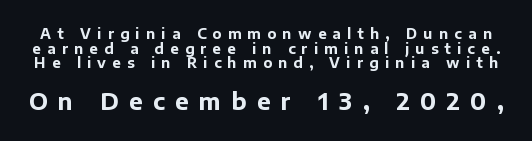
The tracking reads as deliberately expanded to a designer's eye. The block sitting lower on the canvas is the one with enlarged characters. Is the type bold? Yes — the strokes are clearly thick and heavy. The words here are not underlined.
